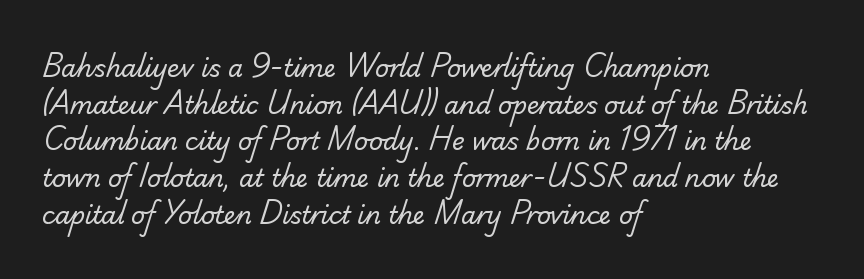
Spacing between characters is what you'd get straight out of the box. Where is the straight margin? On the left. These glyphs show unthickened strokes, regular width or finer. The rendering uses a moderate line-height, typical for paragraphs. The glyphs are unaccompanied by any horizontal stroke below them.
